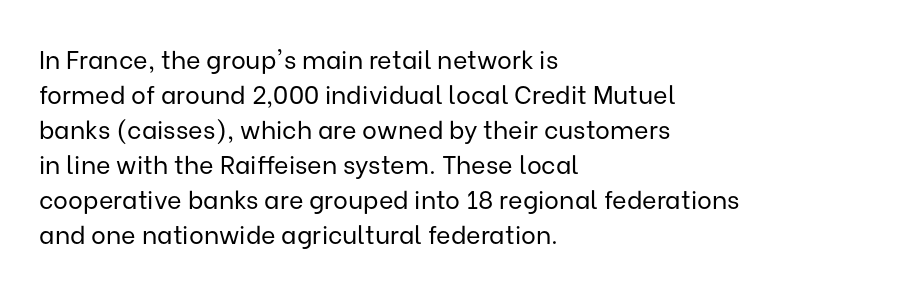
Nobody drew a line under any word here. The passage is arranged the way most books set body copy — flush left. Is the stroke heavy? The answer is a plain regular-or-lighter. Nobody touched the tracking dial on this one. A roman cut, with each character standing at attention. The space between consecutive lines is moderate.
